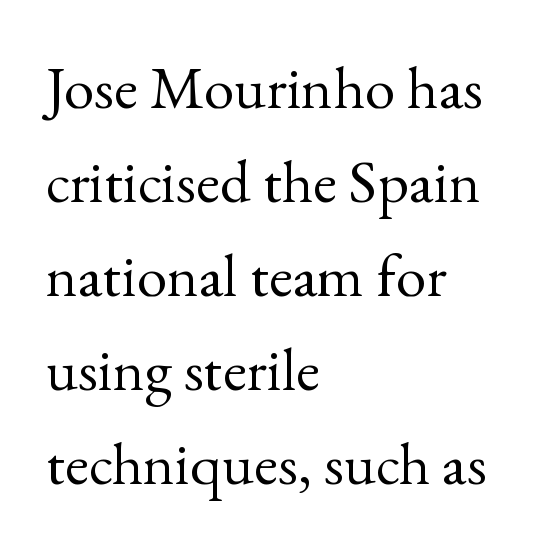
The image shows 61 px regular-weight serif type, upright; set left-aligned, normal line spacing (1.54x), normal letter spacing, not underlined; a small x-height.
